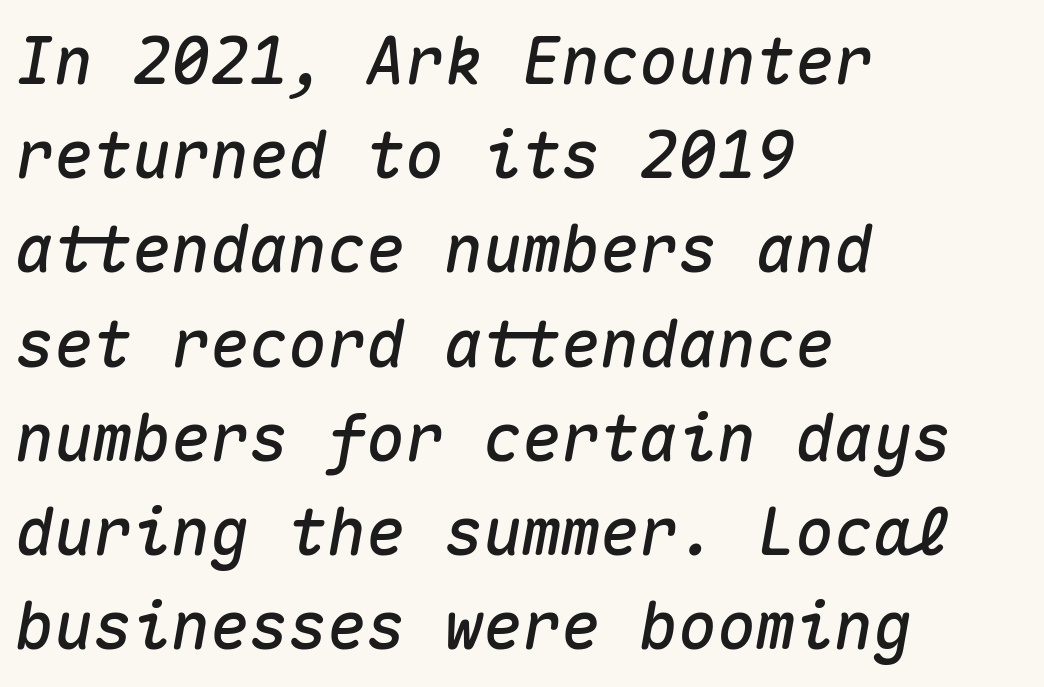
The image shows 65 px text type, italic (leaning right), monospaced; set left-aligned, normal line spacing (1.45x), normal letter spacing, not underlined; medium stroke contrast and a medium x-height.
